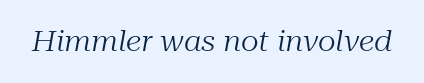
Q: Is the text bold? A: No.
Q: Is the text italic (slanted)? A: Yes, it leans right by about 10 degrees.
Q: Is the typeface a serif or a sans-serif typeface? A: Serif.
Q: Is the text underlined? A: No.
Q: Is the spacing between letters normal or unusually wide? A: Normal.
Q: Width (condensed, normal, or wide)? A: Normal.
Q: Stroke contrast? A: Medium.
Q: x-height? A: Medium.
Q: Monospaced? A: No.
